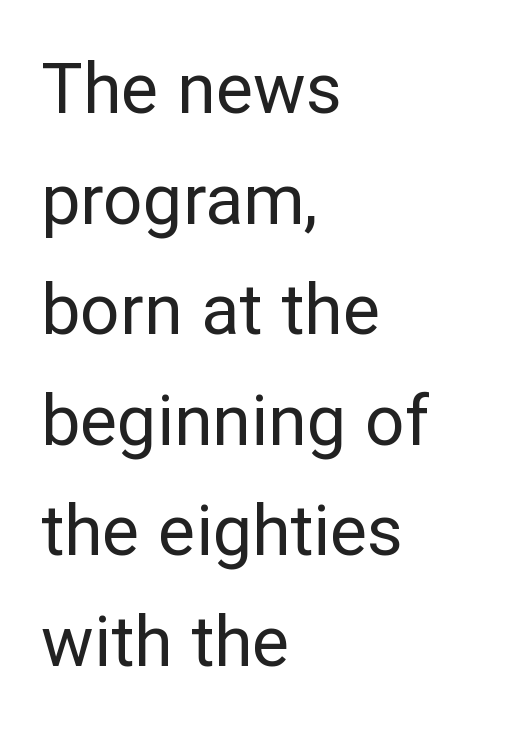
Q: Is the text bold? A: No.
Q: Is the text italic (slanted)? A: No, it is upright.
Q: Is the typeface a serif or a sans-serif typeface? A: Sans-serif.
Q: Is the text underlined? A: No.
Q: How is the paragraph aligned? A: Left-aligned.
Q: Is the spacing between letters normal or unusually wide? A: Normal.
Q: Is the spacing between lines tight, normal or loose? A: Normal.
Q: Width (condensed, normal, or wide)? A: Normal.
Q: Stroke contrast? A: Low.
Q: x-height? A: Medium.
Q: Monospaced? A: No.
